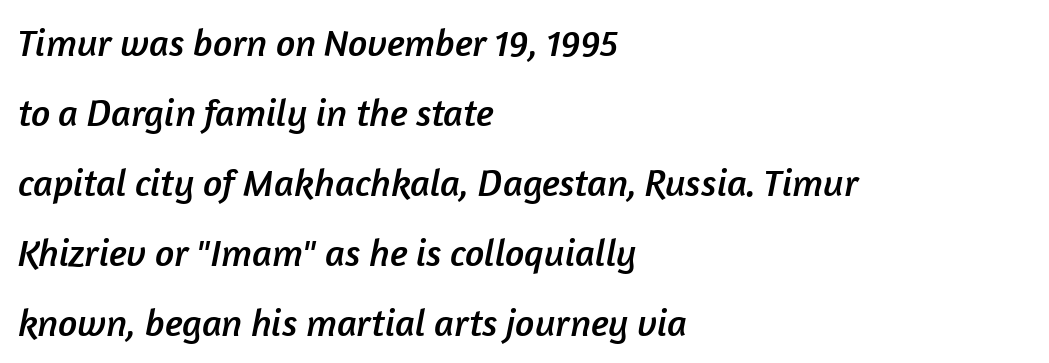
{"serif": "no", "width": "normal", "stroke_contrast": "low", "x_height": "medium", "monospaced": "no", "underline": "no", "align": "left", "line_spacing_ratio": 1.84, "letter_spacing": "normal", "letter_spacing_em": 0.0, "glyph_px": 38}
